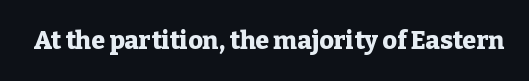
The image shows 25 px bold type, upright; set normal letter spacing, not underlined.
